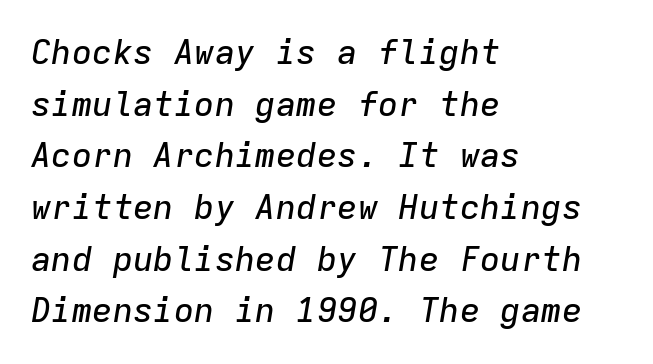
Caption: standard tracking, unaltered. The rendering applies a slant to the glyphs. A typesetter would call this leading conventional body-copy spacing. The words here are not underlined. Is this a fixed-width face? Yes — each glyph sits in an identical cell.
